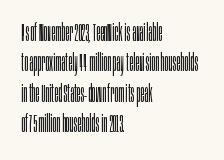
Q: Is the text bold? A: No.
Q: Is the text italic (slanted)? A: No, it is upright.
Q: Is the text underlined? A: No.
Q: How is the paragraph aligned? A: Left-aligned.
Q: Is the spacing between letters normal or unusually wide? A: Normal.
Q: Is the spacing between lines tight, normal or loose? A: Normal.
